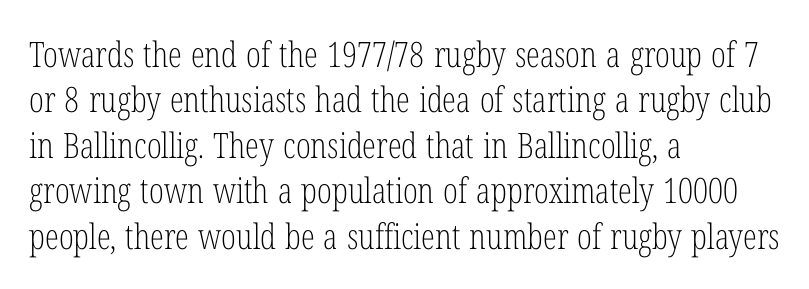
{"serif": "yes", "italic": "no", "bold": "no", "weight": "light", "width": "condensed", "stroke_contrast": "low", "x_height": "medium", "monospaced": "no", "underline": "no", "align": "left", "line_spacing": "normal", "line_spacing_ratio": 1.3, "letter_spacing": "normal", "letter_spacing_em": 0.0, "glyph_px": 35}
